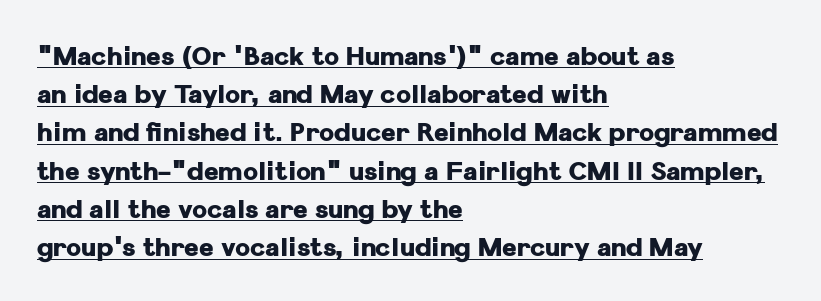
{"italic": "no", "bold": "yes", "underline": "yes", "align": "left", "line_spacing": "normal", "line_spacing_ratio": 1.53, "letter_spacing": "normal", "letter_spacing_em": 0.0, "glyph_px": 25}
